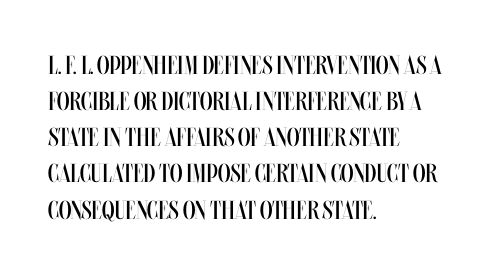
The image shows 26 px text type, upright; set left-aligned, normal line spacing (1.39x), normal letter spacing, not underlined.
